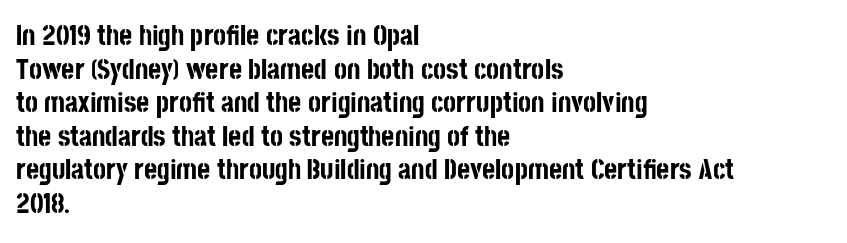
The glyphs have the mass of a bold cut. Any mark beneath the type? The region is blank. The axis of the letterforms is exactly vertical. Nope, no serifs anywhere on these letters.
